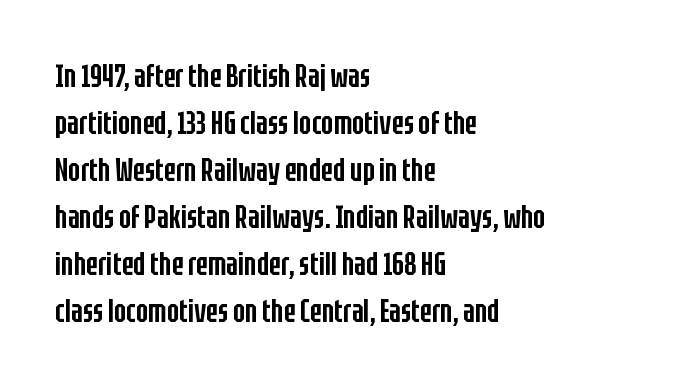
No feet cap the strokes, marking this as sans-serif type. A normal amount of white space separates one row of letters from the next. This rendering leaves character spacing at its baseline value. Descenders hang freely into open space.
